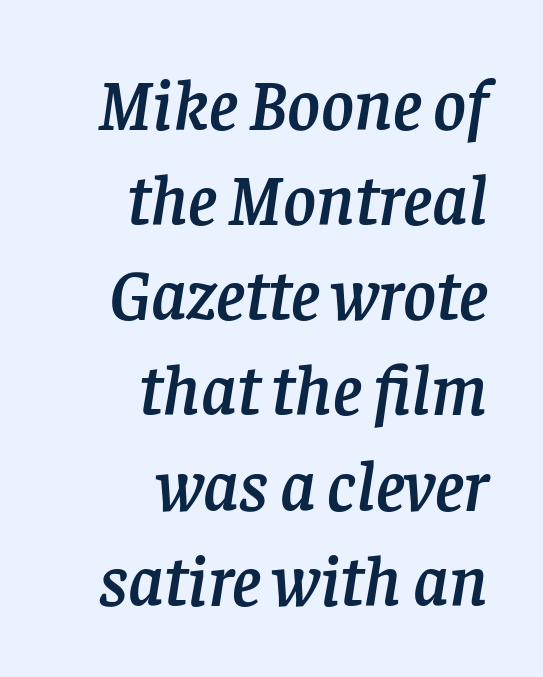
The image shows 71 px serif type, italic (leaning right); set right-aligned, normal line spacing (1.34x), normal letter spacing, not underlined; low stroke contrast and a large x-height.
